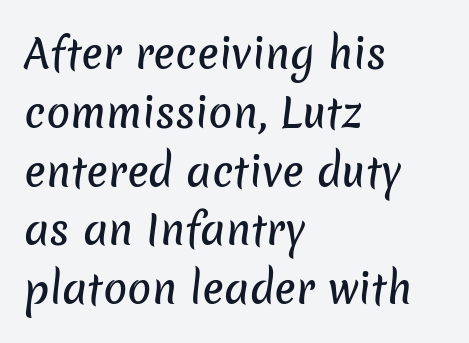
This rendering features lettering with no underline. Between one letter and the next there's only the usual sliver of space. Each letter's strokes conclude bluntly, with no projecting serifs. Spacing verdict: proportional, widths tailored to each character.
